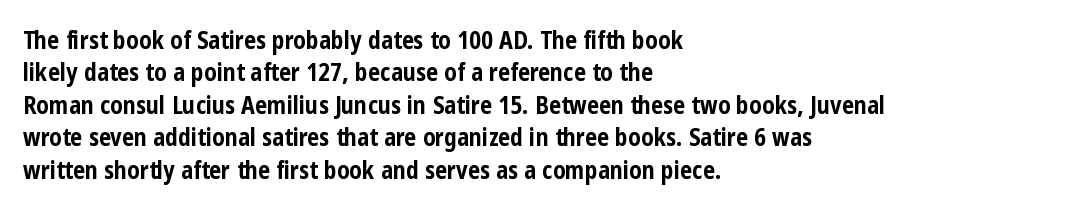
Q: Is the text bold? A: Yes.
Q: Is the text italic (slanted)? A: No, it is upright.
Q: Is the text underlined? A: No.
Q: How is the paragraph aligned? A: Left-aligned.
Q: Is the spacing between letters normal or unusually wide? A: Normal.
Q: Is the spacing between lines tight, normal or loose? A: Normal.
